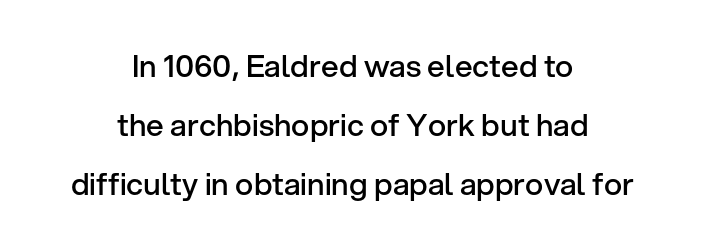
{"serif": "no", "italic": "no", "bold": "semi", "weight": "semibold", "width": "normal", "stroke_contrast": "low", "x_height": "medium", "monospaced": "no", "underline": "no", "align": "center", "line_spacing": "loose", "line_spacing_ratio": 1.91, "letter_spacing": "normal", "letter_spacing_em": 0.0, "glyph_px": 31}
